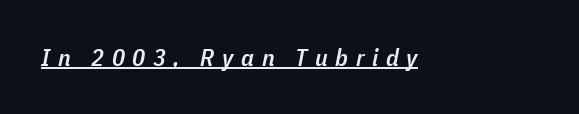
{"italic": "yes", "lean": "right", "slant_degrees": 11, "bold": "semi", "underline": "yes", "letter_spacing": "wide", "letter_spacing_em": 0.32, "glyph_px": 24}
